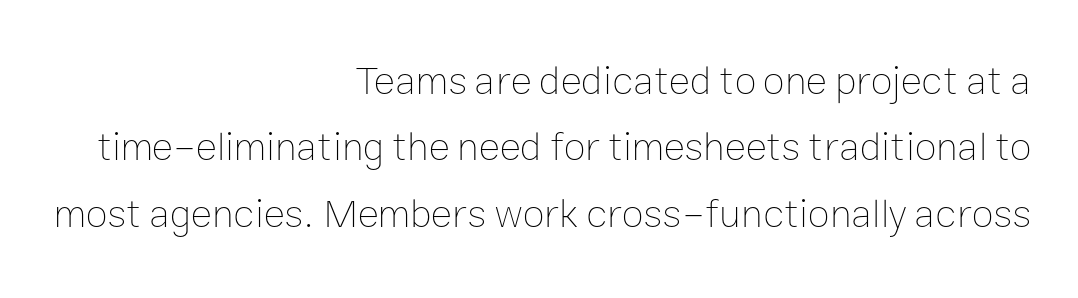
Q: Is the text bold? A: No.
Q: Is the text italic (slanted)? A: No, it is upright.
Q: Is the text underlined? A: No.
Q: How is the paragraph aligned? A: Right-aligned.
Q: Is the spacing between letters normal or unusually wide? A: Normal.
Q: Is the spacing between lines tight, normal or loose? A: Normal.
Q: Width (condensed, normal, or wide)? A: Normal.
Q: Stroke contrast? A: Low.
Q: x-height? A: Medium.
Q: Monospaced? A: No.
